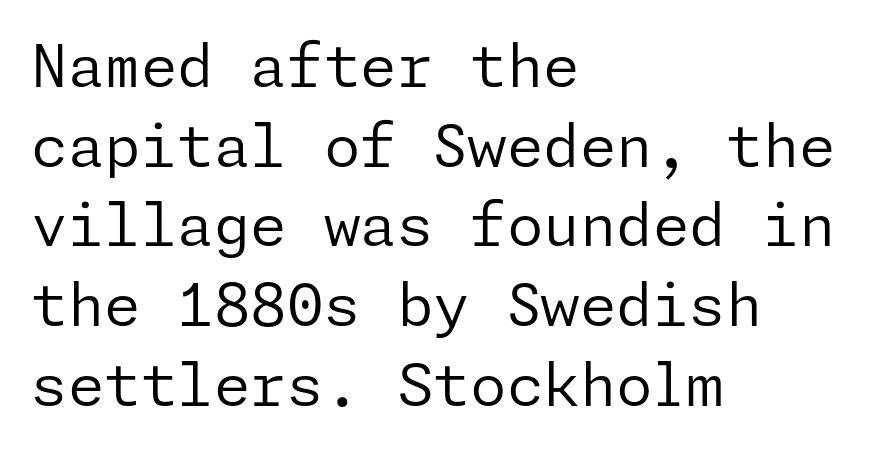
Quick note: not italic, upright. The rendering uses a moderate line-height, typical for paragraphs. The rag falls on the right side of this text block. Regarding serifs, this sample does without them. Honestly, there is no underline to notice here at all.
